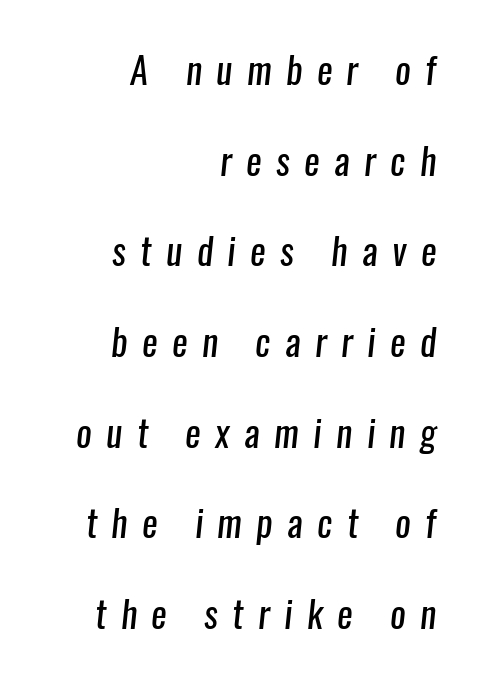
The image shows 37 px regular-weight, condensed sans-serif type; set right-aligned, loose line spacing (2.45x), unusually wide letter spacing (+0.39 em), not underlined; low stroke contrast and a medium x-height.
